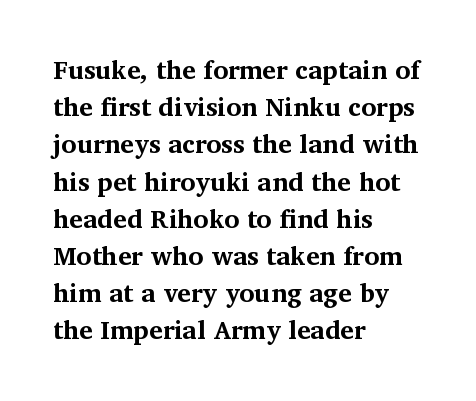
Notice how descenders clear the ascenders below comfortably — that's standard leading. Compared with an ordinary text face, these strokes are far heavier — a full bold. Compared with typical body copy, the letter spacing here is the same. Italic: no, the glyphs are upright roman. The rag falls on the right side of this text block. Descenders hang freely into open space.
